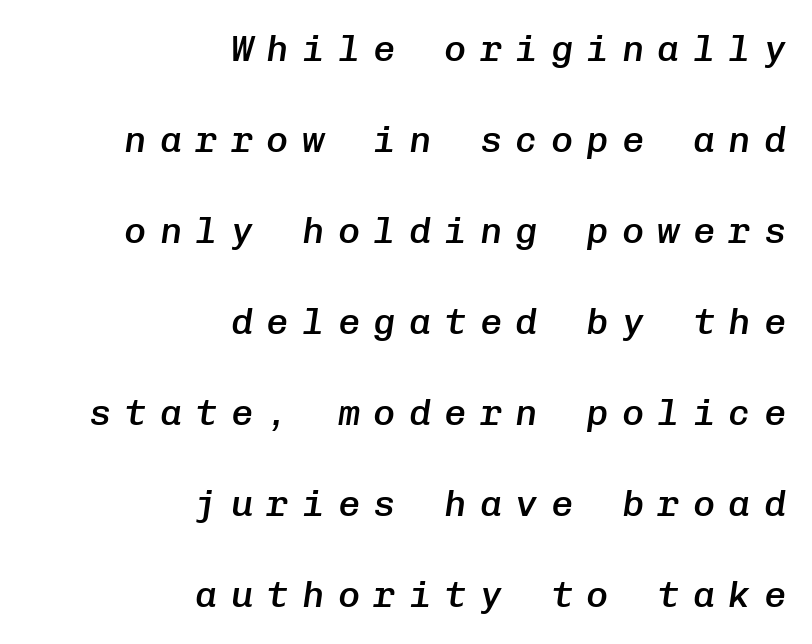
The image shows 37 px semibold type, italic (leaning right), monospaced; set right-aligned, loose line spacing (2.46x), unusually wide letter spacing (+0.36 em), not underlined; low stroke contrast and a medium x-height.
